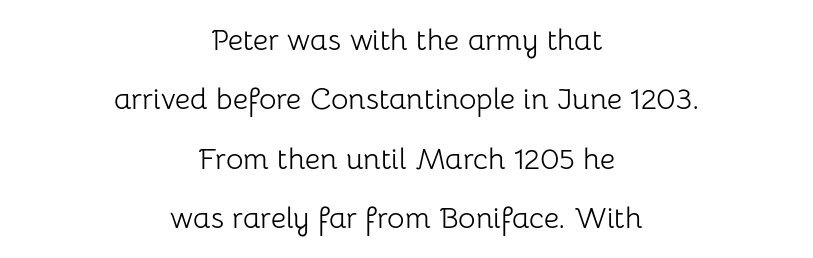
{"serif": "no", "italic": "no", "bold": "no", "weight": "light", "width": "normal", "stroke_contrast": "low", "x_height": "medium", "monospaced": "no", "underline": "no", "align": "center", "line_spacing": "loose", "line_spacing_ratio": 1.98, "letter_spacing": "normal", "letter_spacing_em": 0.0, "glyph_px": 30}
